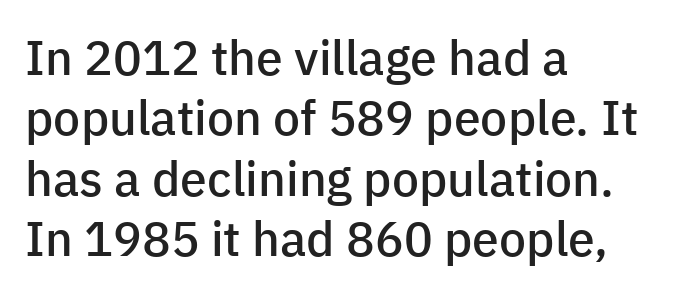
The characters look somewhat weighty, a semibold short of true bold. These lines were composed using upright roman letters. The typeface chosen for these lines omits serifs. This sample is left-justified, so line endings fall wherever the words run out. Each letter keeps its own natural width here, so spacing adapts to shape. The foot of each line stays bare and open.
